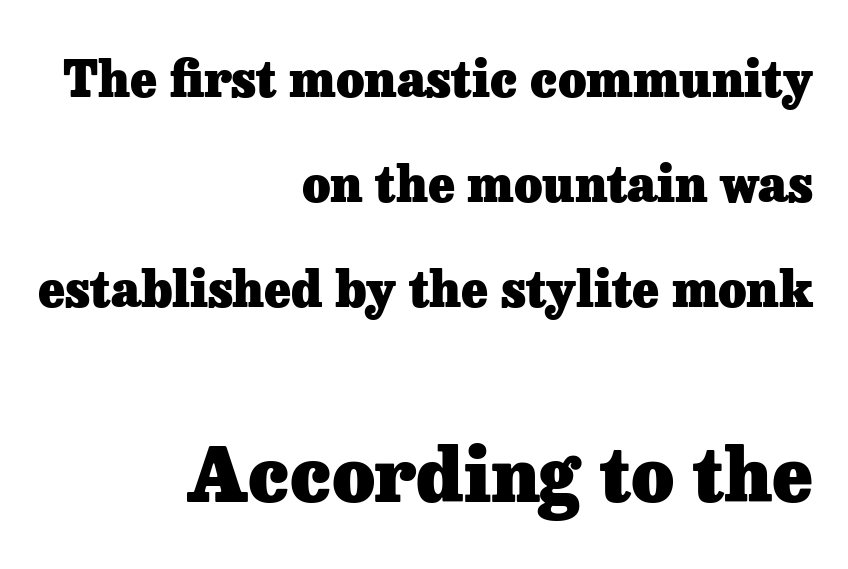
Q: Is the text bold? A: Yes.
Q: Is the text italic (slanted)? A: No, it is upright.
Q: Is the typeface a serif or a sans-serif typeface? A: Serif.
Q: Is the text underlined? A: No.
Q: How is the paragraph aligned? A: Right-aligned.
Q: Is the spacing between letters normal or unusually wide? A: Normal.
Q: Is the spacing between lines tight, normal or loose? A: Loose.
Q: Which block of text is set in a larger size, the first (top) or the second (bottom)? A: The second (bottom) one.
Q: Width (condensed, normal, or wide)? A: Normal.
Q: Stroke contrast? A: Low.
Q: x-height? A: Medium.
Q: Monospaced? A: No.
